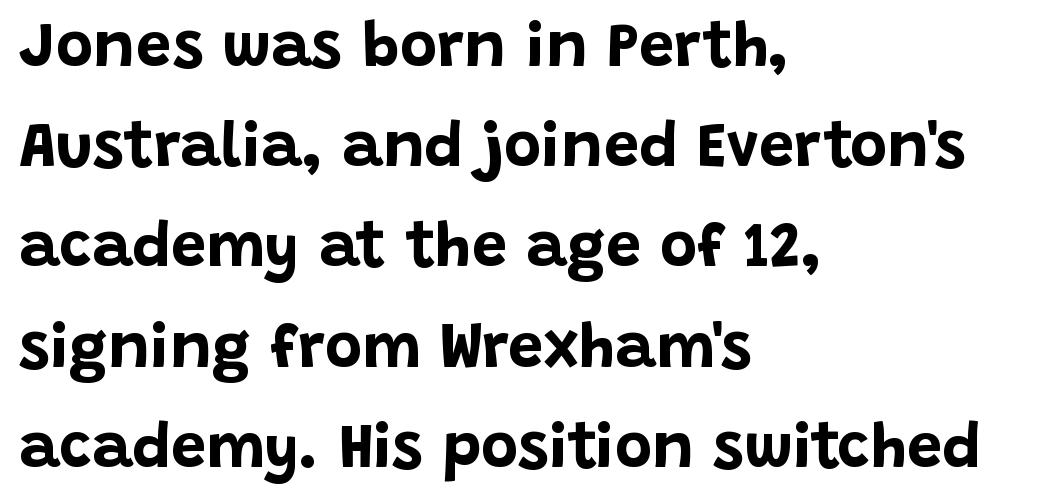
The image shows 63 px bold sans-serif type, upright; set left-aligned, normal line spacing (1.59x), normal letter spacing, not underlined; low stroke contrast and a large x-height.
